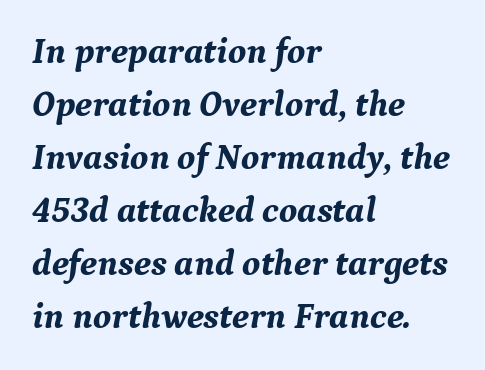
{"serif": "yes", "italic": "yes", "lean": "right", "slant_degrees": 9, "bold": "yes", "weight": "bold", "width": "normal", "stroke_contrast": "medium", "x_height": "medium", "monospaced": "no", "underline": "no", "align": "left", "line_spacing": "normal", "line_spacing_ratio": 1.47, "letter_spacing": "normal", "letter_spacing_em": 0.0, "glyph_px": 36}
